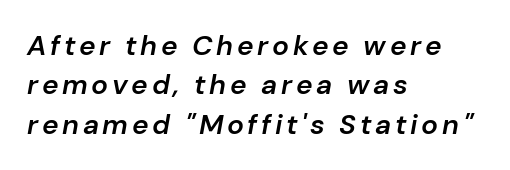
Lines of text with bare space underneath. Compared with typical paragraphs, the rows here are spaced about the same. These lines are rendered in a variable-pitch font. If you drew a line through each stem, it would be angled. In terms of weight, the rendering is demibold, just under bold. Alignment: flush left.
